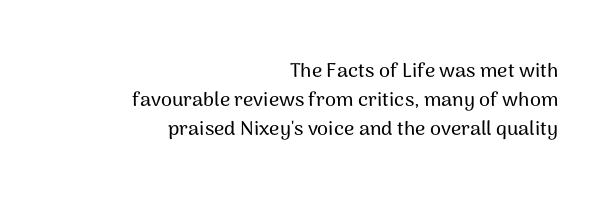
Q: Is the text italic (slanted)? A: No, it is upright.
Q: Is the text underlined? A: No.
Q: How is the paragraph aligned? A: Right-aligned.
Q: Is the spacing between letters normal or unusually wide? A: Normal.
Q: Is the spacing between lines tight, normal or loose? A: Normal.
